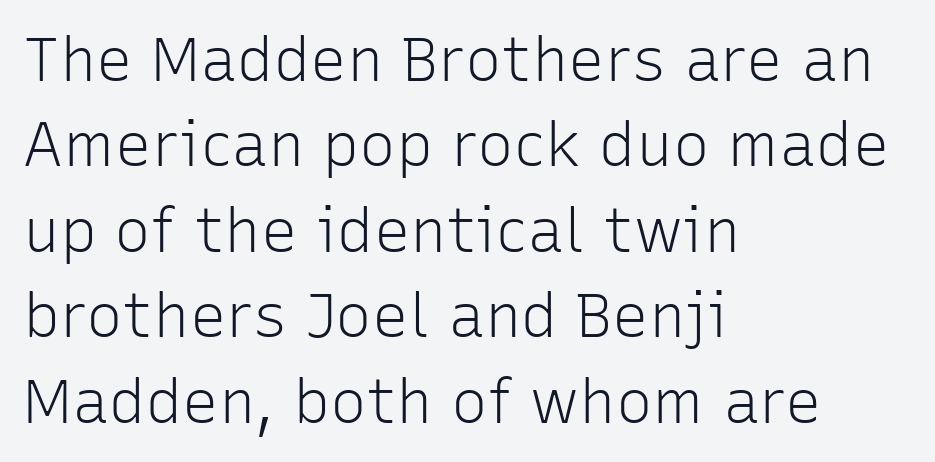
{"serif": "no", "italic": "no", "bold": "no", "weight": "light", "width": "normal", "stroke_contrast": "low", "x_height": "medium", "monospaced": "no", "underline": "no", "align": "left", "line_spacing": "normal", "line_spacing_ratio": 1.4, "letter_spacing": "normal", "letter_spacing_em": 0.0, "glyph_px": 61}
